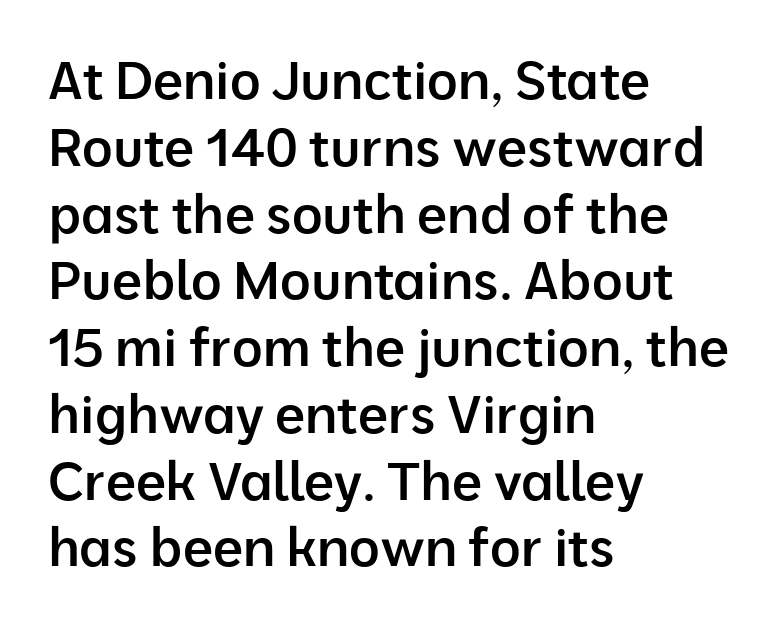
Q: Is the text bold? A: Semi-bold.
Q: Is the text italic (slanted)? A: No, it is upright.
Q: Is the typeface a serif or a sans-serif typeface? A: Sans-serif.
Q: Is the text underlined? A: No.
Q: How is the paragraph aligned? A: Left-aligned.
Q: Is the spacing between letters normal or unusually wide? A: Normal.
Q: Is the spacing between lines tight, normal or loose? A: Normal.
Q: Width (condensed, normal, or wide)? A: Normal.
Q: Stroke contrast? A: Low.
Q: x-height? A: Medium.
Q: Monospaced? A: No.
